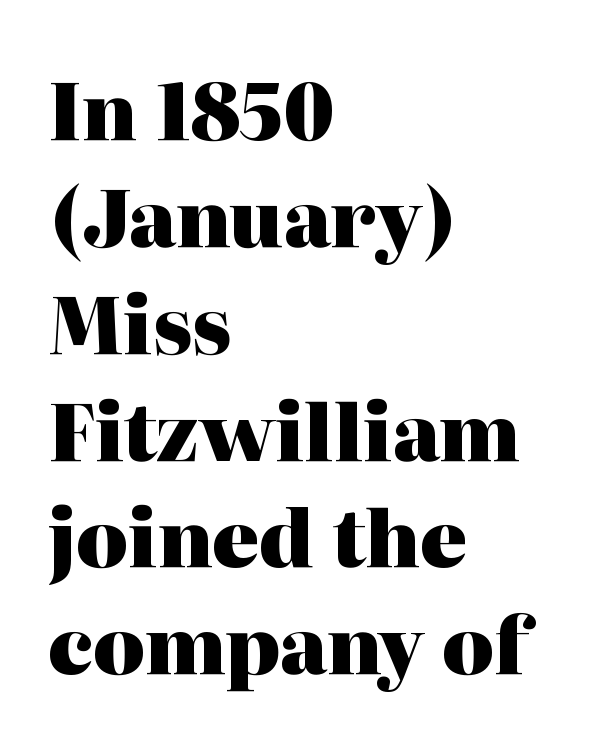
Q: Is the text bold? A: Yes.
Q: Is the text italic (slanted)? A: No, it is upright.
Q: Is the typeface a serif or a sans-serif typeface? A: Serif.
Q: Is the text underlined? A: No.
Q: How is the paragraph aligned? A: Left-aligned.
Q: Is the spacing between letters normal or unusually wide? A: Normal.
Q: Is the spacing between lines tight, normal or loose? A: Normal.
Q: Width (condensed, normal, or wide)? A: Normal.
Q: Stroke contrast? A: High.
Q: x-height? A: Medium.
Q: Monospaced? A: No.
